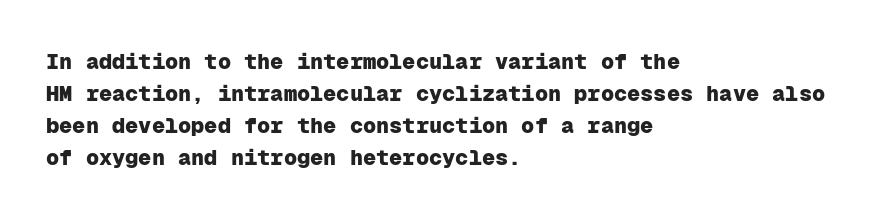
Q: Is the text bold? A: Yes.
Q: Is the text italic (slanted)? A: No, it is upright.
Q: Is the text underlined? A: No.
Q: How is the paragraph aligned? A: Left-aligned.
Q: Is the spacing between letters normal or unusually wide? A: Normal.
Q: Is the spacing between lines tight, normal or loose? A: Normal.
